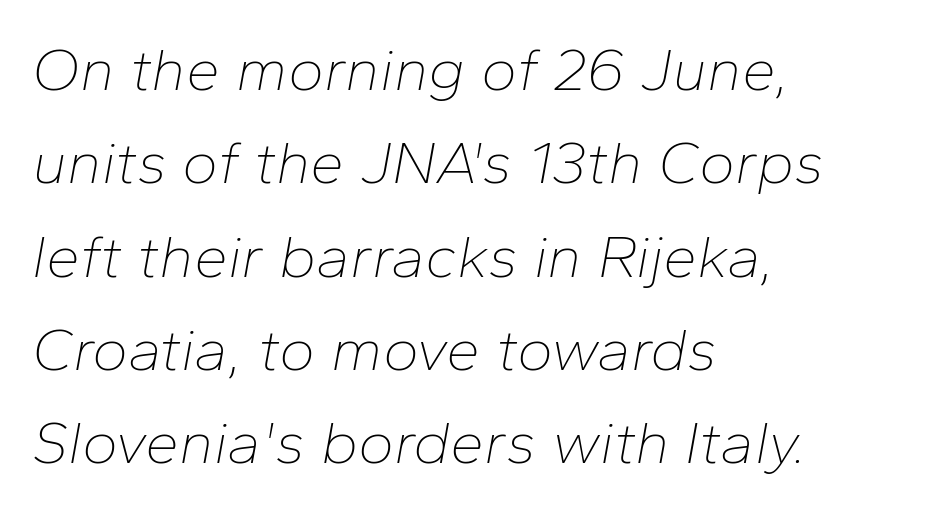
Q: Is the text bold? A: No.
Q: Is the text italic (slanted)? A: Yes, it leans right by about 10 degrees.
Q: Is the text underlined? A: No.
Q: How is the paragraph aligned? A: Left-aligned.
Q: Is the spacing between letters normal or unusually wide? A: Normal.
Q: Is the spacing between lines tight, normal or loose? A: Normal.
Q: Width (condensed, normal, or wide)? A: Normal.
Q: Stroke contrast? A: Low.
Q: x-height? A: Medium.
Q: Monospaced? A: No.
